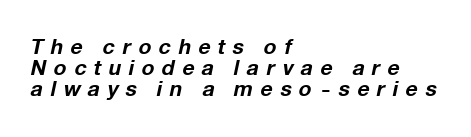
Q: Is the text bold? A: Yes.
Q: Is the text italic (slanted)? A: Yes, it leans right by about 12 degrees.
Q: Is the text underlined? A: No.
Q: How is the paragraph aligned? A: Left-aligned.
Q: Is the spacing between letters normal or unusually wide? A: Unusually wide.
Q: Is the spacing between lines tight, normal or loose? A: Tight.
